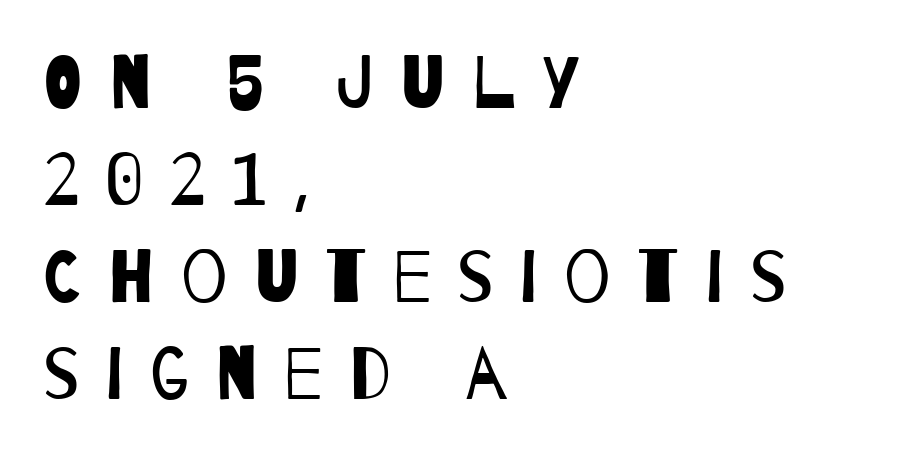
Q: Is the text bold? A: No.
Q: Is the typeface a serif or a sans-serif typeface? A: Sans-serif.
Q: Is the text underlined? A: No.
Q: How is the paragraph aligned? A: Left-aligned.
Q: Is the spacing between letters normal or unusually wide? A: Unusually wide.
Q: Is the spacing between lines tight, normal or loose? A: Normal.
Q: Width (condensed, normal, or wide)? A: Condensed.
Q: Stroke contrast? A: Low.
Q: x-height? A: Large.
Q: Monospaced? A: No.
